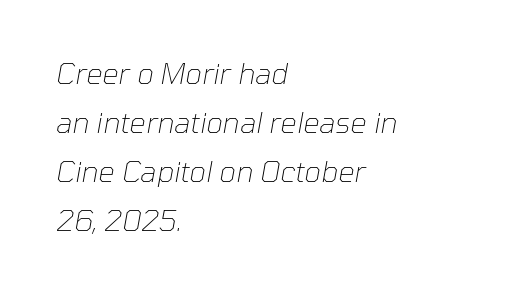
Is this a fixed-width face? No — the glyphs have proportional, varying widths. A student would call this left alignment; a typographer would say flush left, rag right. How would I describe the line gaps? Plain and ordinary. The text carries the slant typical of an italic or oblique font.
